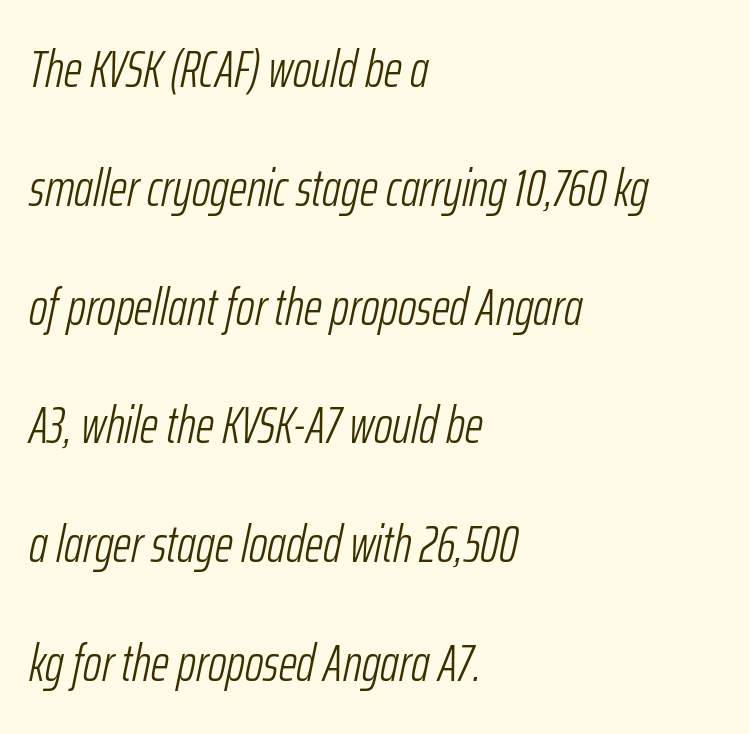
The image shows 51 px light, condensed type, italic (leaning right); set left-aligned, loose line spacing (2.33x), normal letter spacing, not underlined; low stroke contrast and a medium x-height.
